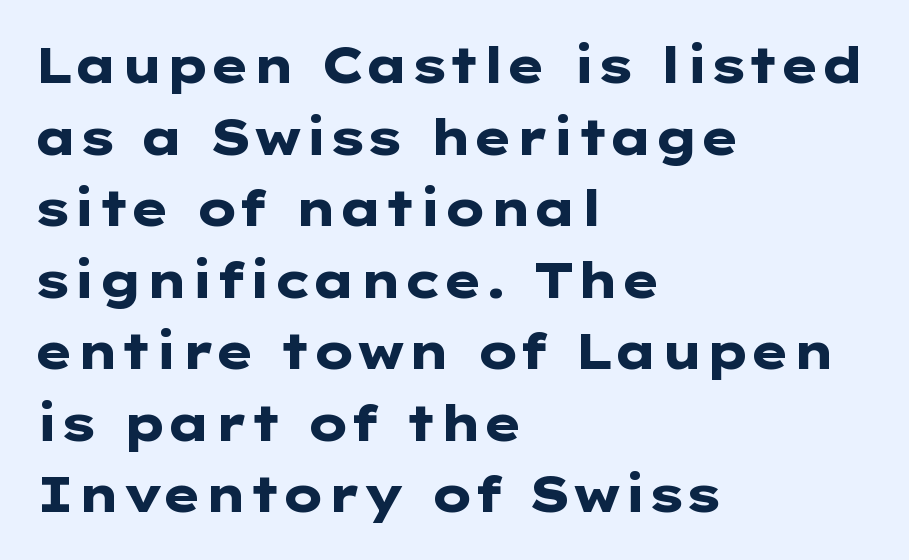
Q: Is the text bold? A: Yes.
Q: Is the text italic (slanted)? A: No, it is upright.
Q: Is the typeface a serif or a sans-serif typeface? A: Sans-serif.
Q: Is the text underlined? A: No.
Q: How is the paragraph aligned? A: Left-aligned.
Q: Is the spacing between letters normal or unusually wide? A: Normal.
Q: Is the spacing between lines tight, normal or loose? A: Normal.
Q: Width (condensed, normal, or wide)? A: Wide.
Q: Stroke contrast? A: Low.
Q: x-height? A: Medium.
